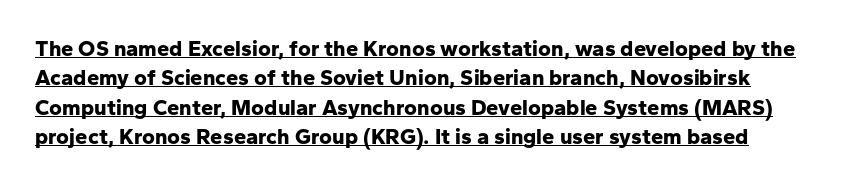
Q: Is the text bold? A: Yes.
Q: Is the text italic (slanted)? A: No, it is upright.
Q: Is the text underlined? A: Yes.
Q: Is the spacing between letters normal or unusually wide? A: Normal.
Q: Is the spacing between lines tight, normal or loose? A: Normal.
